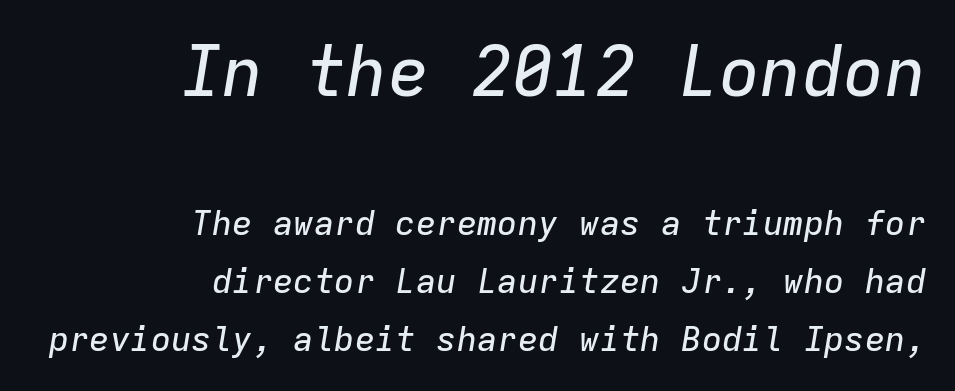
Tall strokes in this sample are angled rather than plumb. These lines are set flush right with a ragged left edge. The face used here is monospaced, like something from a code editor. Spacing between characters is what you'd get straight out of the box. Top chunk: large. Bottom chunk: small. Check under the words: just untouched page.
